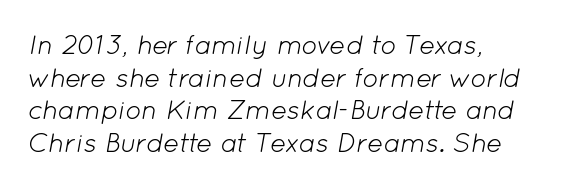
{"italic": "yes", "lean": "right", "slant_degrees": 12, "bold": "no", "underline": "no", "align": "left", "line_spacing_ratio": 1.21, "letter_spacing": "normal", "letter_spacing_em": 0.0, "glyph_px": 27}
